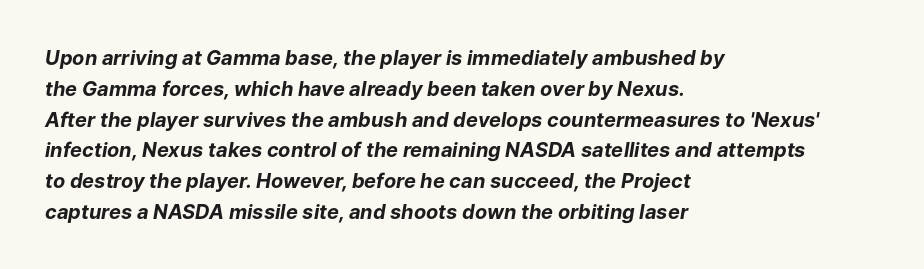
The image shows 20 px bold type, italic (leaning right); set left-aligned, normal line spacing (1.54x), normal letter spacing, not underlined.
